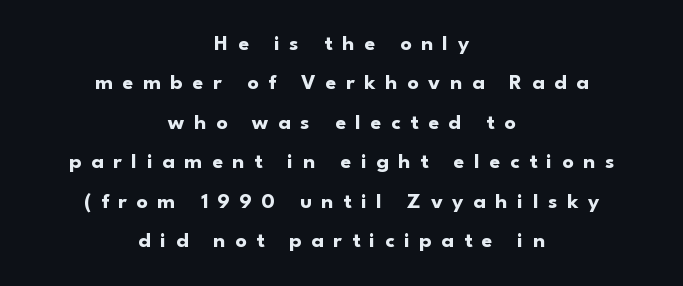
{"italic": "no", "bold": "yes", "underline": "no", "align": "center", "line_spacing_ratio": 1.79, "letter_spacing": "wide", "letter_spacing_em": 0.44, "glyph_px": 22}
